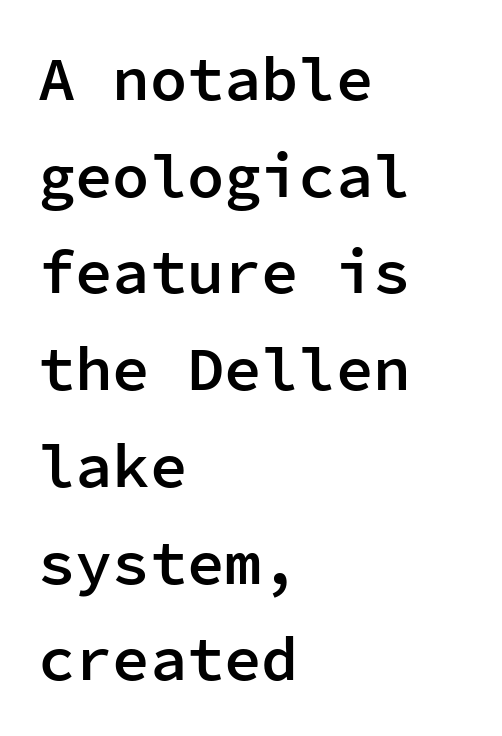
The image shows 62 px semibold sans-serif type, upright, monospaced; set left-aligned, normal line spacing (1.56x), normal letter spacing, not underlined; low stroke contrast and a medium x-height.
